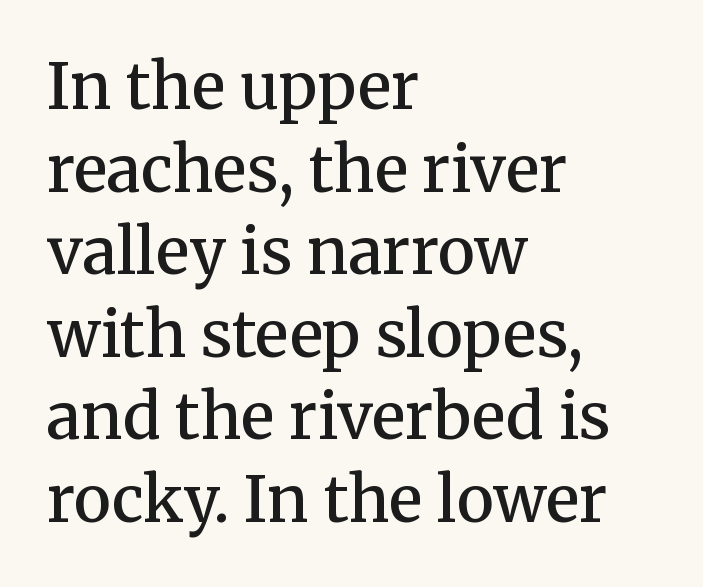
The image shows 63 px semibold serif type, upright; set left-aligned, normal line spacing (1.31x), normal letter spacing, not underlined; medium stroke contrast and a medium x-height.
